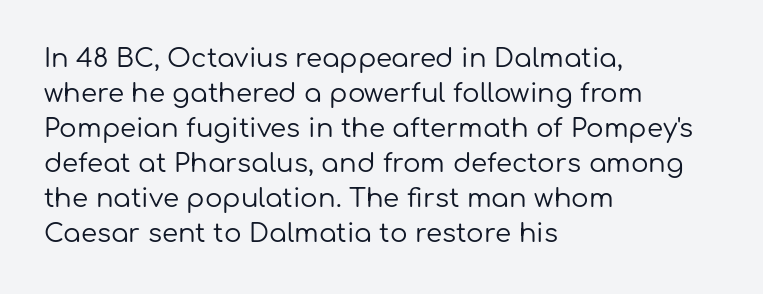
Q: Is the text bold? A: No.
Q: Is the text italic (slanted)? A: No, it is upright.
Q: Is the text underlined? A: No.
Q: How is the paragraph aligned? A: Left-aligned.
Q: Is the spacing between letters normal or unusually wide? A: Normal.
Q: Is the spacing between lines tight, normal or loose? A: Normal.
